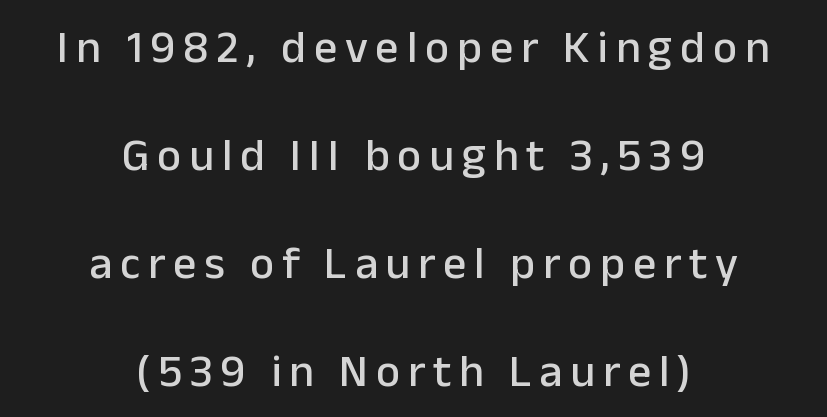
{"serif": "no", "italic": "no", "width": "normal", "stroke_contrast": "low", "x_height": "medium", "monospaced": "no", "underline": "no", "align": "center", "line_spacing": "loose", "line_spacing_ratio": 2.35, "glyph_px": 46}
